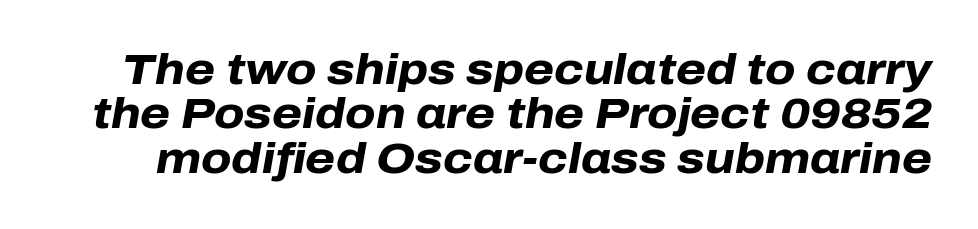
{"italic": "yes", "lean": "right", "slant_degrees": 10, "bold": "yes", "weight": "heavy", "width": "normal", "stroke_contrast": "low", "x_height": "medium", "monospaced": "no", "underline": "no", "line_spacing": "tight", "line_spacing_ratio": 1.03, "letter_spacing": "normal", "letter_spacing_em": 0.0, "glyph_px": 43}
